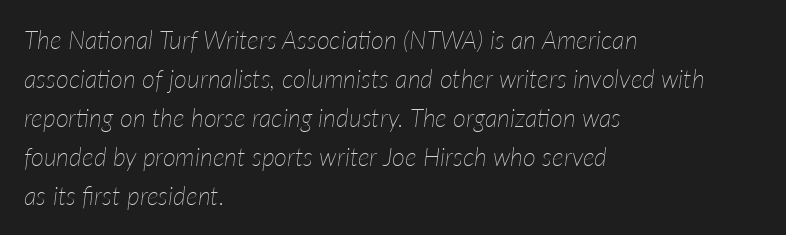
{"italic": "yes", "lean": "right", "slant_degrees": 7, "bold": "no", "underline": "no", "align": "left", "line_spacing": "normal", "line_spacing_ratio": 1.56, "letter_spacing": "normal", "letter_spacing_em": 0.0, "glyph_px": 25}
